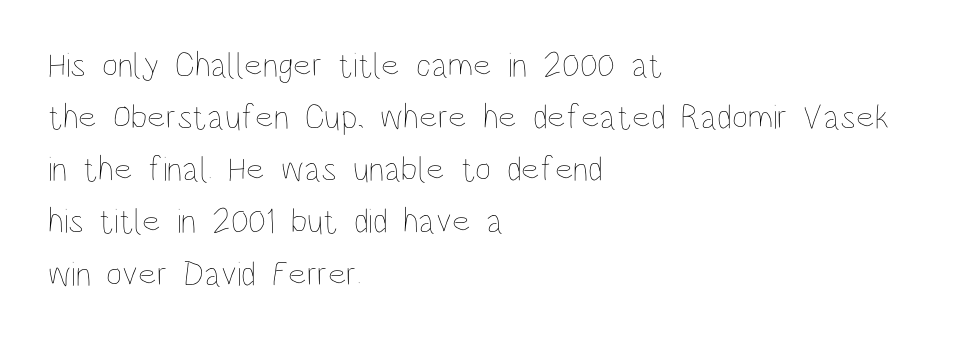
The image shows 35 px thin, condensed type, upright; set left-aligned, normal line spacing (1.49x), normal letter spacing, not underlined; low stroke contrast and a large x-height.
